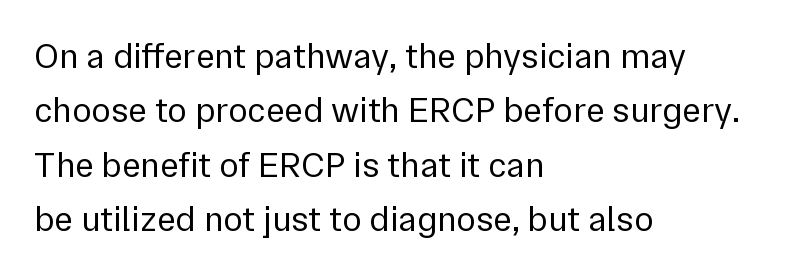
The image shows 36 px regular-weight sans-serif type, upright; set left-aligned, normal line spacing (1.51x), normal letter spacing, not underlined; a medium x-height.
